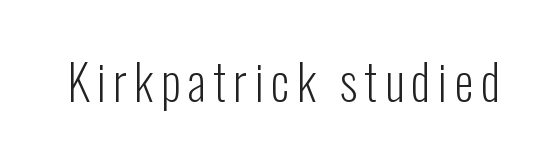
Q: Is the text bold? A: No.
Q: Is the text italic (slanted)? A: No, it is upright.
Q: Is the typeface a serif or a sans-serif typeface? A: Sans-serif.
Q: Is the text underlined? A: No.
Q: Width (condensed, normal, or wide)? A: Condensed.
Q: Stroke contrast? A: Low.
Q: x-height? A: Medium.
Q: Monospaced? A: No.
